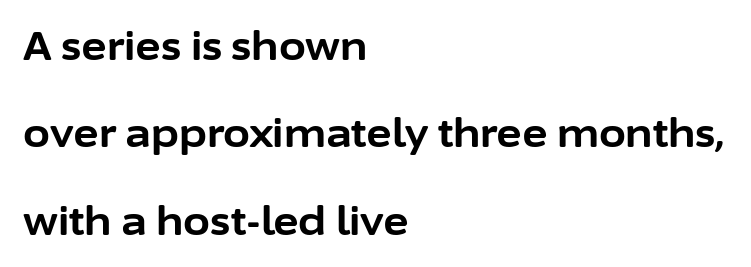
Nothing unusual about the tracking: characters are spaced as the font intends. Each line starts at the same left margin while the right side varies. Does the weight exceed regular? Yes, all the way to bold. The lettering stays uniformly vertical, giving the passage a roman look. Rule under the text: the space is simply empty.
